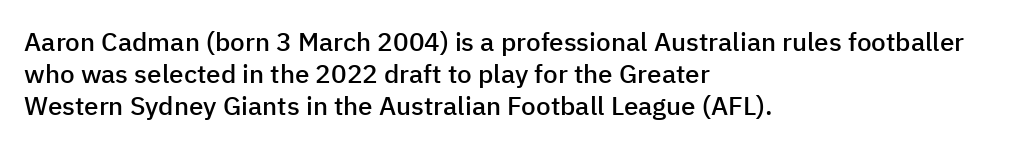
Each row of text sits above clean, open space. In CSS terms this would be text-align: left. Is the type bold? Partly — it's a semibold, heavier than regular but not fully bold. The font's upright variant was chosen for this text. Nothing unusual about the tracking: characters are spaced as the font intends.
